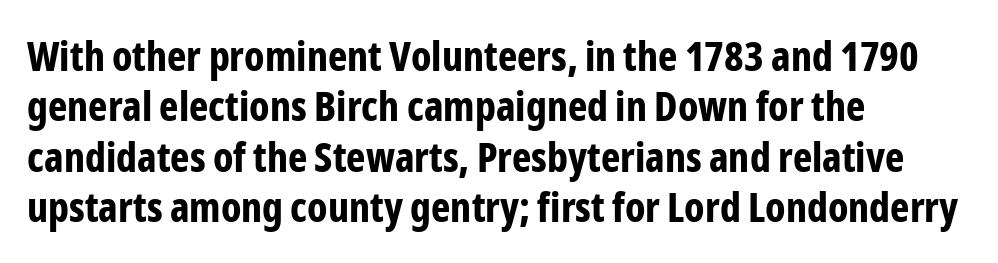
Notice how the stems are strictly vertical — no italics here. The letterforms sit shoulder to shoulder at normal distance. Descender tails drop into unmarked territory. These lines carry a lot of weight — the face is fully bold.
